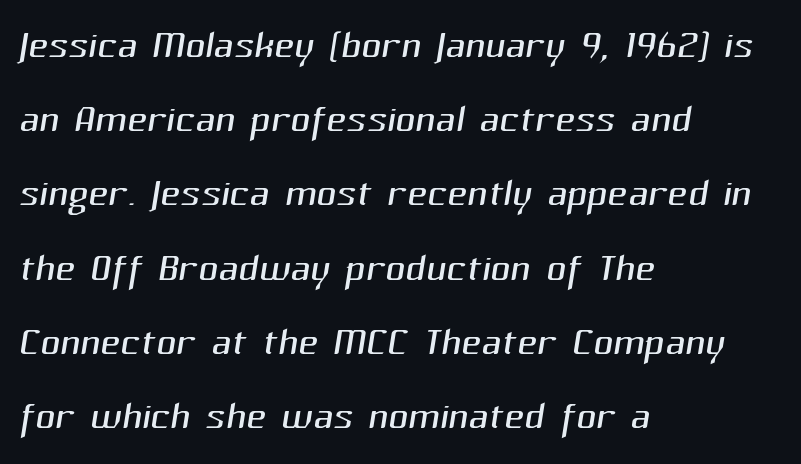
{"serif": "no", "bold": "no", "weight": "light", "width": "normal", "stroke_contrast": "medium", "x_height": "medium", "monospaced": "no", "underline": "no", "align": "left", "line_spacing": "normal", "line_spacing_ratio": 1.35, "letter_spacing": "normal", "letter_spacing_em": 0.0, "glyph_px": 55}
